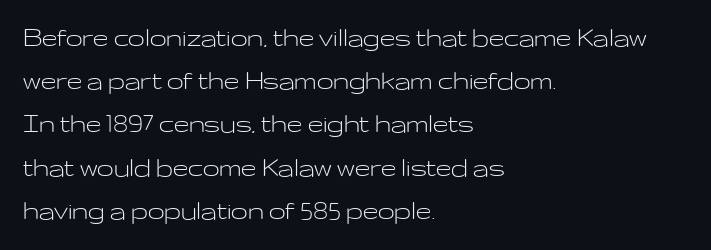
{"serif": "no", "italic": "no", "bold": "no", "weight": "light", "width": "wide", "stroke_contrast": "low", "x_height": "medium", "monospaced": "no", "underline": "no", "align": "left", "line_spacing": "normal", "line_spacing_ratio": 1.44, "letter_spacing": "normal", "letter_spacing_em": 0.0, "glyph_px": 30}
